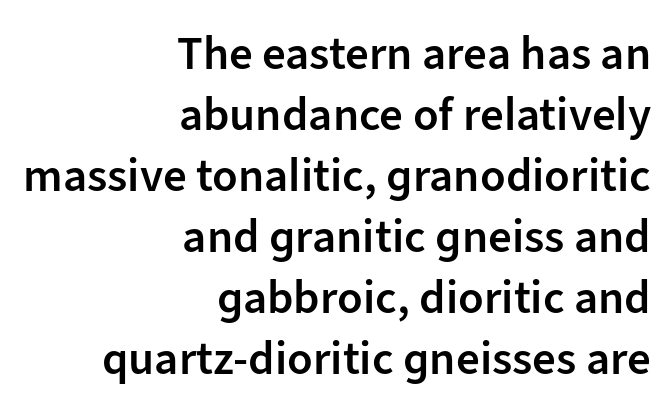
The image shows 47 px semibold sans-serif type, upright; set right-aligned, normal line spacing (1.3x), normal letter spacing, not underlined; low stroke contrast and a medium x-height.
